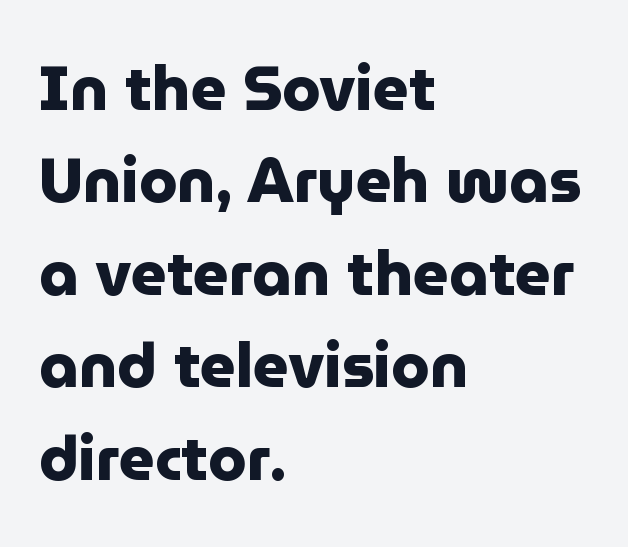
Here the glyphs are tracked normally, forming tight word shapes. Note the varied advance widths — an 'i' is clearly narrower than an 'm'. The space directly below the letters is spotless. Rows of type keep a routine distance in the vertical direction. Nope, not italic — everything's standing straight.
